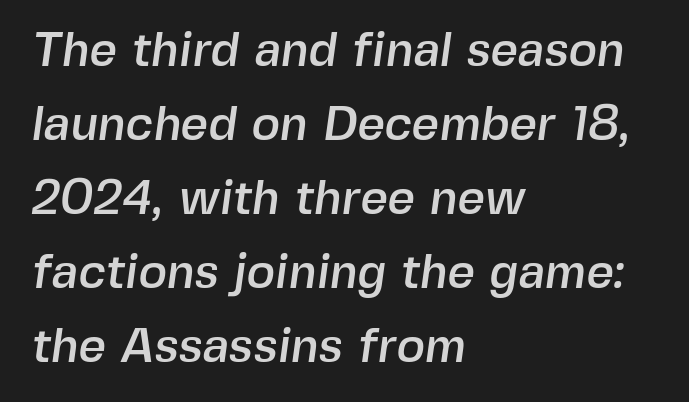
{"serif": "no", "width": "normal", "x_height": "medium", "monospaced": "no", "underline": "no", "align": "left", "line_spacing": "normal", "line_spacing_ratio": 1.54, "letter_spacing": "normal", "letter_spacing_em": 0.0, "glyph_px": 48}
